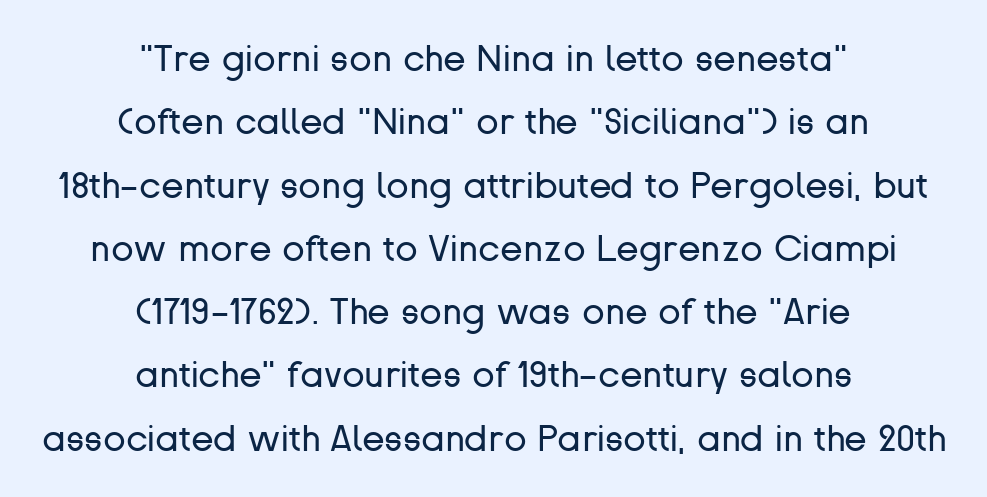
The image shows 37 px regular-weight sans-serif type, upright; set centered, line spacing 1.71x, normal letter spacing, not underlined; low stroke contrast and a medium x-height.
